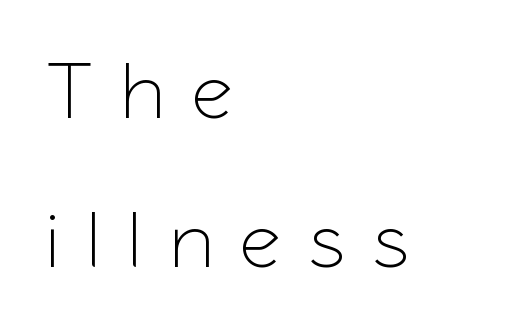
The face used here is a sans, in the tradition of grotesques and geometrics. The lines are quadded left. The passage shown has open, widely tracked lettering throughout. The passage shown is typed in a proportional face where columns would drift. Nobody drew a line under any word here. No italicization has been applied; the sample stays upright.
